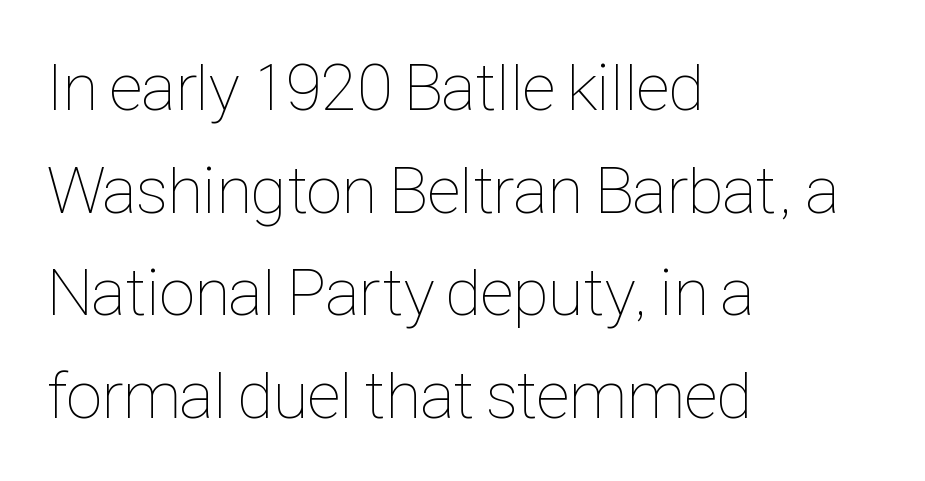
The image shows 67 px thin, condensed type, upright; set left-aligned, normal line spacing (1.53x), normal letter spacing, not underlined; low stroke contrast and a medium x-height.
